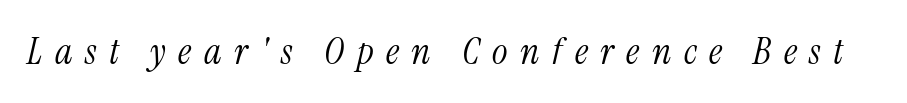
{"serif": "yes", "italic": "yes", "lean": "right", "slant_degrees": 13, "bold": "no", "weight": "light", "width": "condensed", "stroke_contrast": "medium", "x_height": "medium", "monospaced": "no", "underline": "no", "letter_spacing": "wide", "letter_spacing_em": 0.34, "glyph_px": 37}
